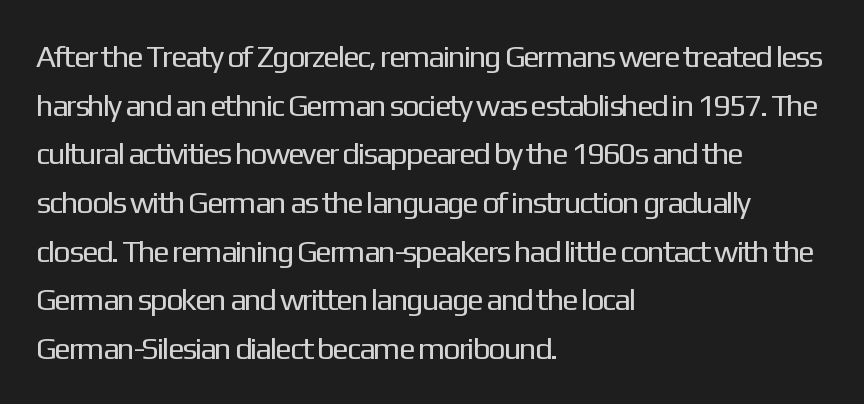
Compared with a typical body face, this is equally light or lighter still. Teacher's note: observe the even left margin — that is flush-left alignment. Is this a fixed-width face? No — the glyphs have proportional, varying widths. The letters stand straight up with perfectly vertical stems. This sample uses plain, unmodified letter spacing.
